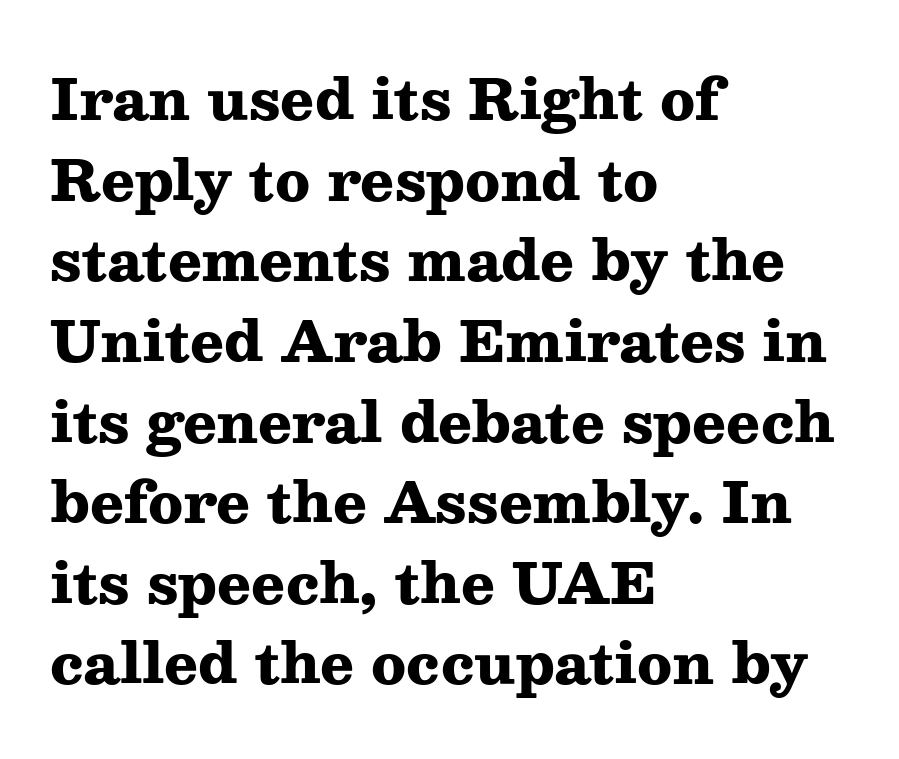
The image shows 56 px heavy, wide serif type, upright; set left-aligned, normal line spacing (1.44x), normal letter spacing, not underlined; medium stroke contrast and a medium x-height.
